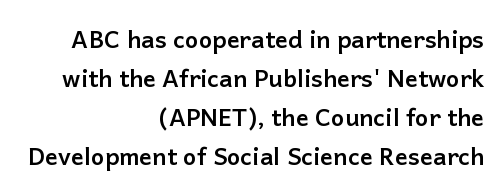
{"italic": "no", "bold": "yes", "underline": "no", "align": "right", "line_spacing": "normal", "line_spacing_ratio": 1.63, "letter_spacing": "normal", "letter_spacing_em": 0.0, "glyph_px": 24}
